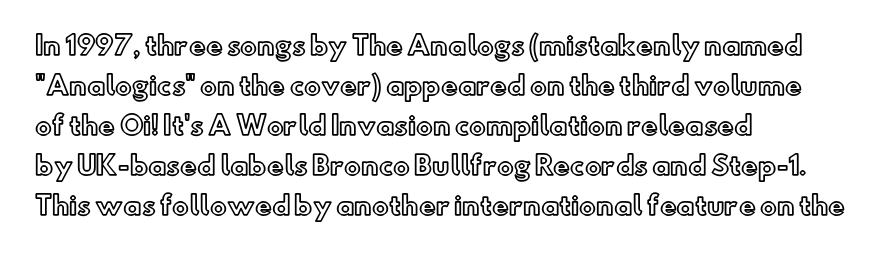
{"italic": "no", "underline": "no", "align": "left", "line_spacing": "normal", "line_spacing_ratio": 1.6, "letter_spacing": "normal", "letter_spacing_em": 0.0, "glyph_px": 25}
